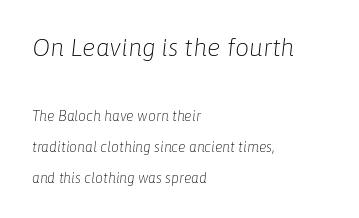
Q: Is the text bold? A: No.
Q: Is the text italic (slanted)? A: Yes, it leans right by about 6 degrees.
Q: Is the text underlined? A: No.
Q: How is the paragraph aligned? A: Left-aligned.
Q: Is the spacing between letters normal or unusually wide? A: Normal.
Q: Is the spacing between lines tight, normal or loose? A: Loose.
Q: Which block of text is set in a larger size, the first (top) or the second (bottom)? A: The first (top) one.
